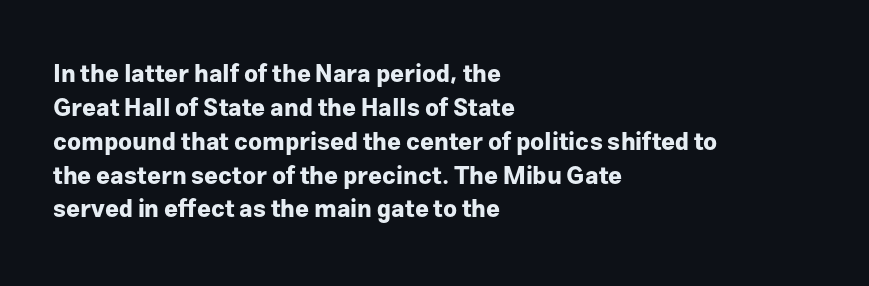
The image shows 24 px bold type, upright; set left-aligned, normal line spacing (1.41x), normal letter spacing, not underlined.
